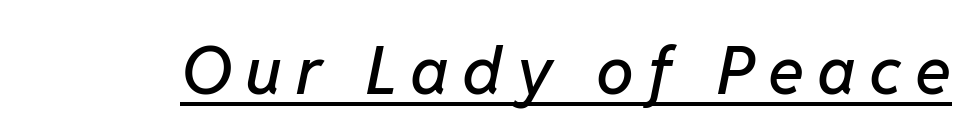
The image shows 67 px text type, italic (leaning right); set unusually wide letter spacing (+0.2 em), underlined; low stroke contrast and a medium x-height.
